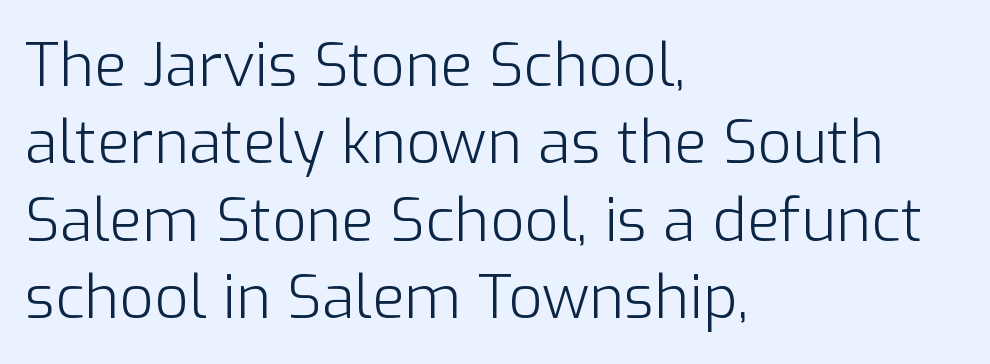
{"serif": "no", "italic": "no", "bold": "no", "weight": "light", "width": "normal", "stroke_contrast": "low", "x_height": "medium", "monospaced": "no", "underline": "no", "align": "left", "line_spacing": "normal", "line_spacing_ratio": 1.29, "letter_spacing": "normal", "letter_spacing_em": 0.0, "glyph_px": 60}
